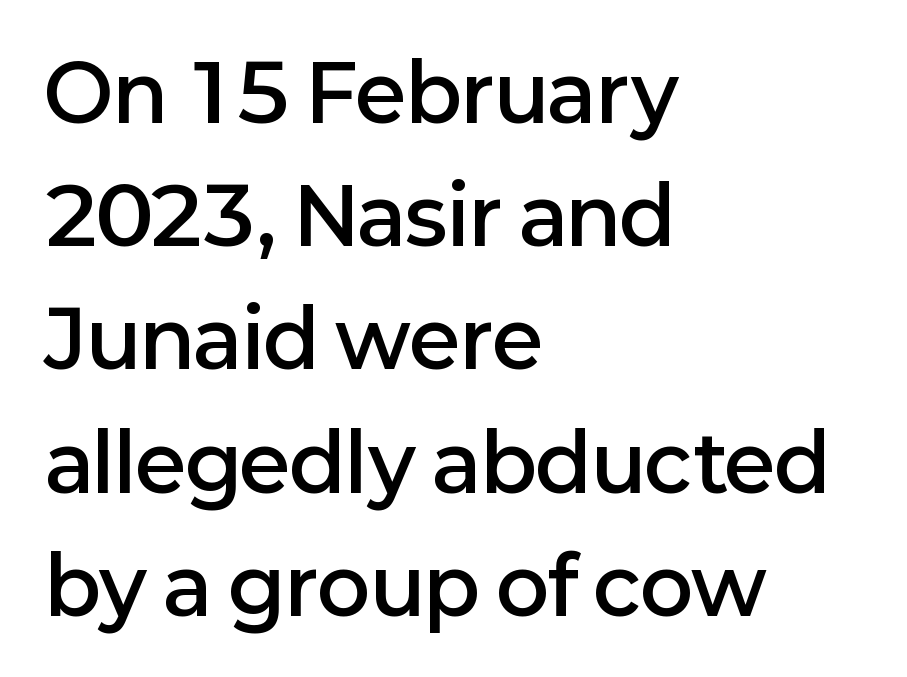
{"serif": "no", "italic": "no", "bold": "semi", "weight": "semibold", "width": "normal", "stroke_contrast": "low", "x_height": "medium", "monospaced": "no", "underline": "no", "align": "left", "line_spacing": "normal", "line_spacing_ratio": 1.56, "letter_spacing": "normal", "letter_spacing_em": 0.0, "glyph_px": 79}
